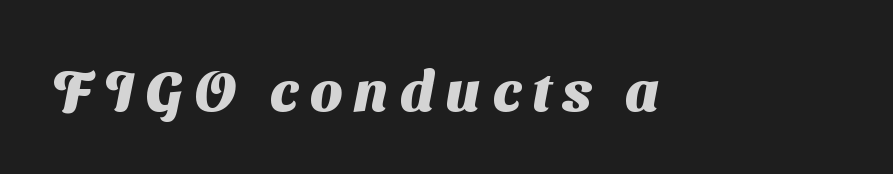
This is heavy type, rendered in bold. You could not count columns in this text — the font is proportionally spaced. Someone cranked the tracking dial way up on this one. Nothing sits at the stroke ends, so this counts as sans-serif.
